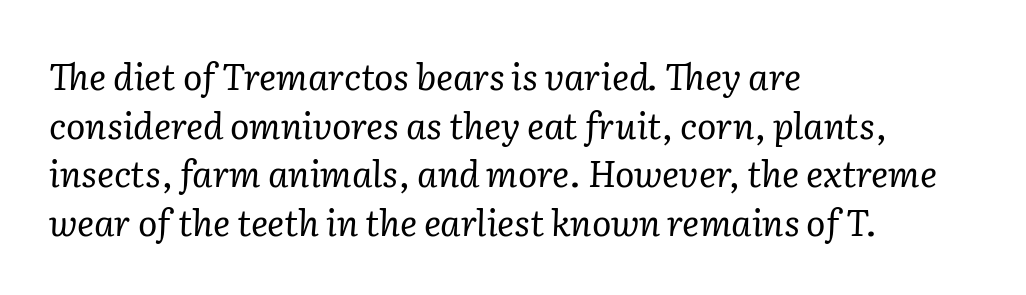
Each word holds together tightly as a unit, with standard inter-letter gaps. Is this a sans? No — the strokes have serifs. Beneath every word, the page is bare. Leading matches the norm, producing a regular column. Is this a heavy cut? Hardly; it is regular or lighter. The typesetter chose a ragged-right arrangement here.
